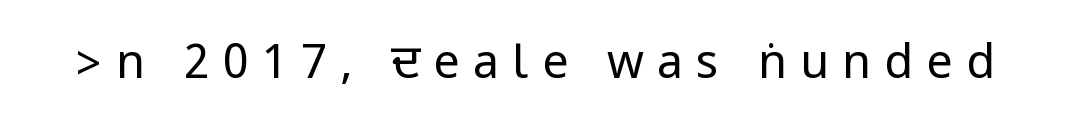
Q: Is the text bold? A: No.
Q: Is the text italic (slanted)? A: No, it is upright.
Q: Is the typeface a serif or a sans-serif typeface? A: Sans-serif.
Q: Is the text underlined? A: No.
Q: Is the spacing between letters normal or unusually wide? A: Unusually wide.
Q: Width (condensed, normal, or wide)? A: Condensed.
Q: Stroke contrast? A: Low.
